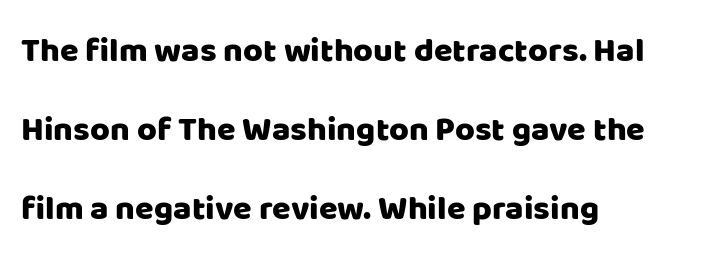
Spacing verdict: proportional, widths tailored to each character. Does the leading feel generous? Absolutely, it's lavish. The gaps between neighbouring characters are ordinary and unremarkable. The type family on display is of the sans-serif kind.
